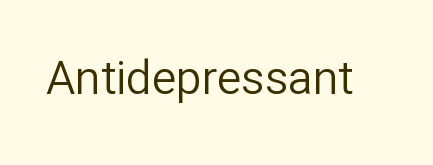
Nothing heavy about these letters — not bold at all. Rule under the text: the space is simply empty. Standard letterfit; no display-style spreading of the glyphs. The rendering uses natural spacing where letterforms have individual widths. You can tell from the bare stems that sans-serif type was used.
